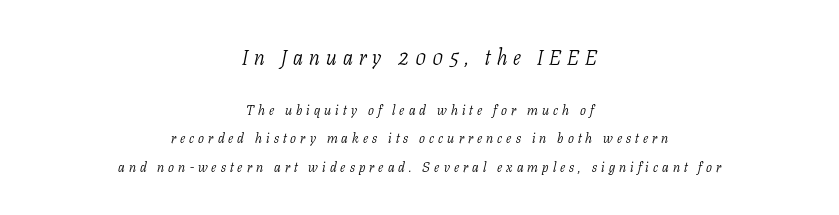
Horizontally, the lines are justified to the midpoint only. The gap between lines stays unmarked. Posture: slanted. One glance says open: line gaps are wider than usual. In terms of letterspacing, this is a distinctly airy, spread setting. Look at the glyph heights: the upper group is clearly the bigger setting.
